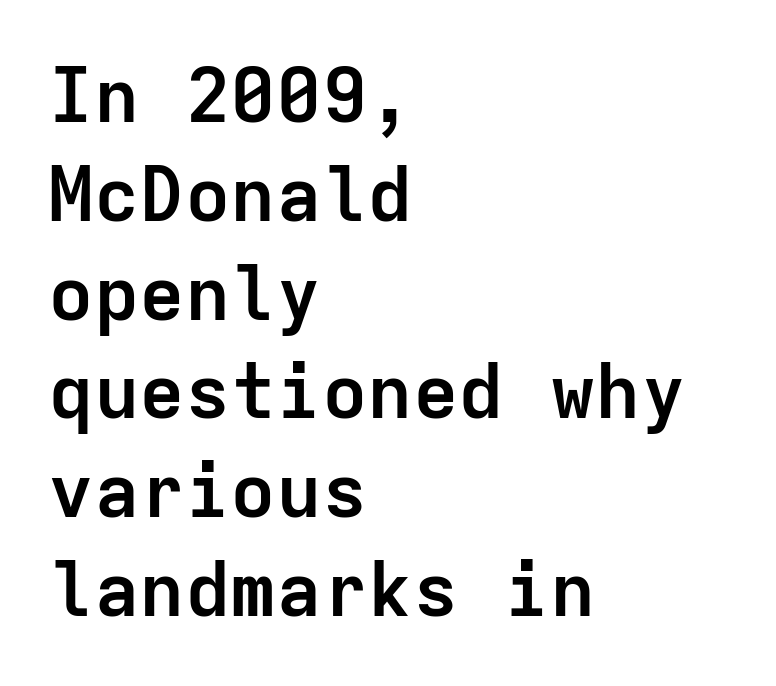
The image shows 76 px semibold sans-serif type, upright, monospaced; set left-aligned, normal line spacing (1.3x), normal letter spacing, not underlined; low stroke contrast and a medium x-height.
